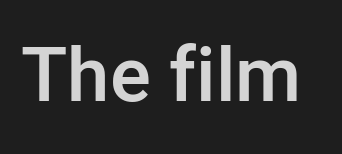
{"serif": "no", "italic": "no", "bold": "semi", "weight": "semibold", "width": "normal", "stroke_contrast": "low", "x_height": "medium", "monospaced": "no", "underline": "no", "letter_spacing": "normal", "letter_spacing_em": 0.0, "glyph_px": 76}
